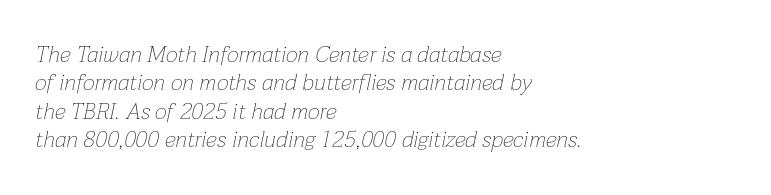
Q: Is the text bold? A: No.
Q: Is the text italic (slanted)? A: Yes, it leans right by about 12 degrees.
Q: Is the text underlined? A: No.
Q: How is the paragraph aligned? A: Left-aligned.
Q: Is the spacing between letters normal or unusually wide? A: Normal.
